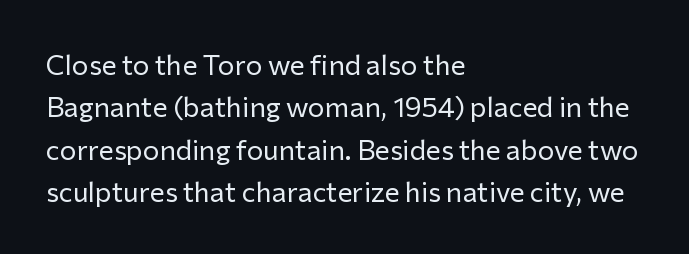
Q: Is the text bold? A: No.
Q: Is the text italic (slanted)? A: No, it is upright.
Q: Is the typeface a serif or a sans-serif typeface? A: Sans-serif.
Q: Is the text underlined? A: No.
Q: How is the paragraph aligned? A: Left-aligned.
Q: Is the spacing between letters normal or unusually wide? A: Normal.
Q: Is the spacing between lines tight, normal or loose? A: Normal.
Q: Width (condensed, normal, or wide)? A: Normal.
Q: Stroke contrast? A: Low.
Q: x-height? A: Medium.
Q: Monospaced? A: No.
